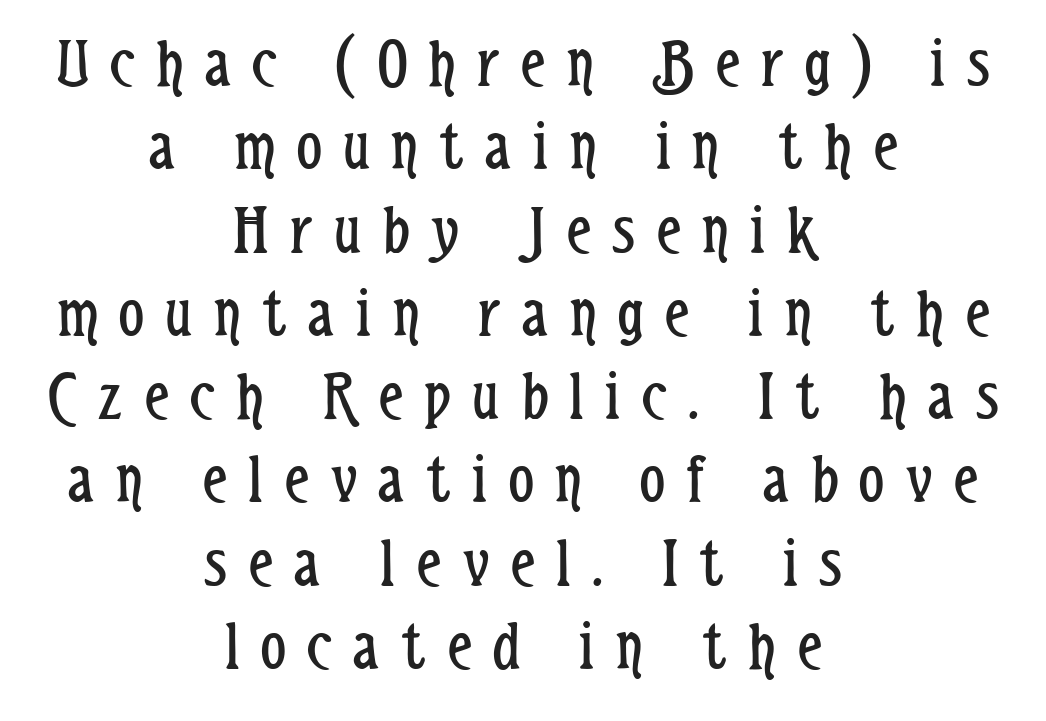
{"serif": "no", "italic": "no", "bold": "no", "weight": "regular", "width": "condensed", "stroke_contrast": "low", "x_height": "medium", "monospaced": "no", "underline": "no", "align": "center", "line_spacing_ratio": 1.19, "letter_spacing": "wide", "letter_spacing_em": 0.31, "glyph_px": 70}
